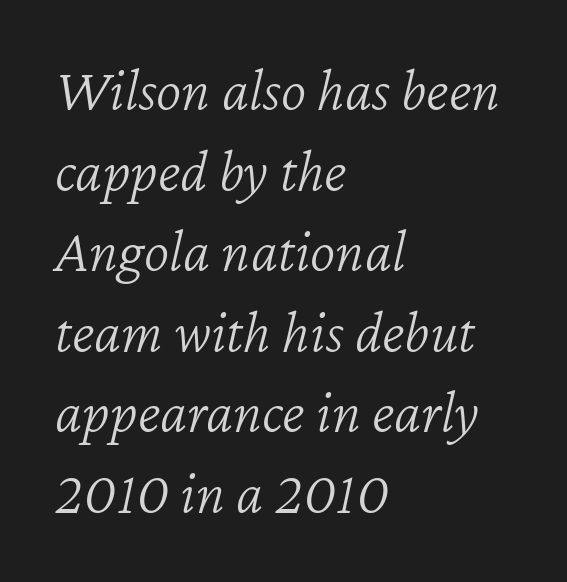
Each stroke keeps to a modest, everyday thickness or less. Is there much room between lines? A standard amount, neither cramped nor airy. Is the block centered? No — it sits flush against the left margin. Anything drawn beneath the words? Only blank space. The face used here has a pronounced slope to its letters. Default kerning and tracking; the words read as compact shapes.
